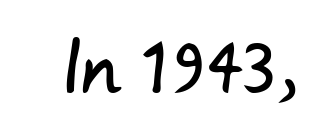
The image shows 66 px sans-serif type; set normal letter spacing, not underlined; low stroke contrast and a small x-height.
